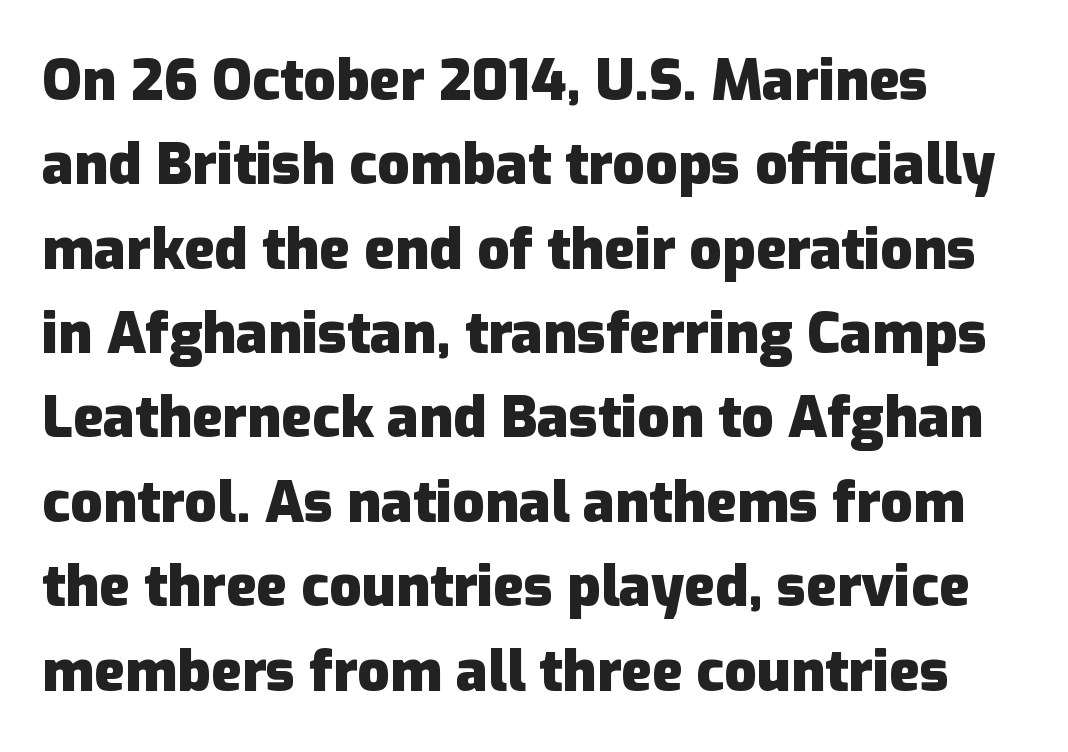
A typesetter would call this leading conventional body-copy spacing. Think of a printed novel: that variable character pitch is what you see here. The letters sit at their default tracking, neither squeezed nor spread. Nobody drew a line under any word here. What weight is shown? A full bold with thick strokes. The letters stand upright; this is a roman face.
